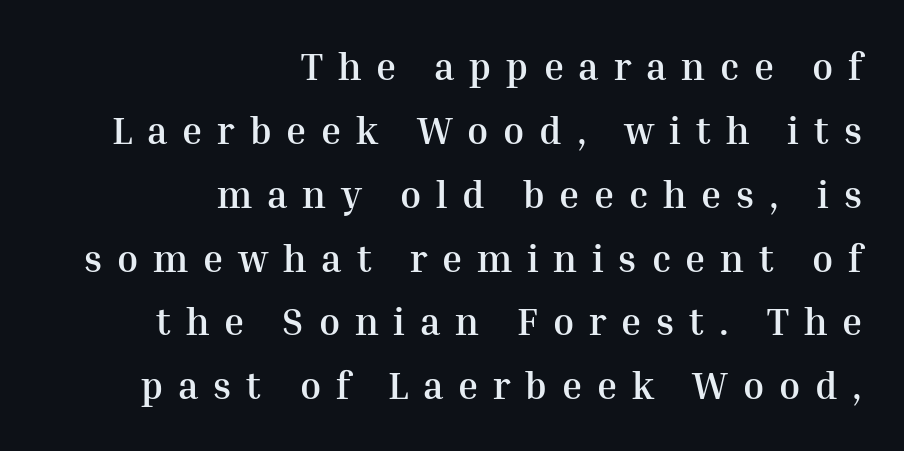
Q: Is the text bold? A: Yes.
Q: Is the text italic (slanted)? A: No, it is upright.
Q: Is the typeface a serif or a sans-serif typeface? A: Serif.
Q: Is the text underlined? A: No.
Q: How is the paragraph aligned? A: Right-aligned.
Q: Is the spacing between letters normal or unusually wide? A: Unusually wide.
Q: Is the spacing between lines tight, normal or loose? A: Normal.
Q: Width (condensed, normal, or wide)? A: Normal.
Q: Stroke contrast? A: Medium.
Q: x-height? A: Medium.
Q: Monospaced? A: No.
